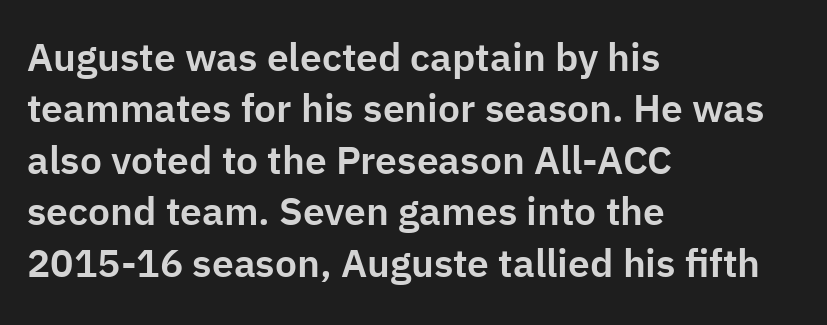
{"serif": "no", "italic": "no", "width": "normal", "stroke_contrast": "low", "x_height": "medium", "monospaced": "no", "underline": "no", "align": "left", "line_spacing": "normal", "line_spacing_ratio": 1.32, "letter_spacing": "normal", "letter_spacing_em": 0.0, "glyph_px": 39}
